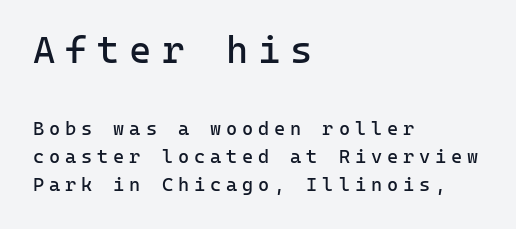
{"serif": "no", "italic": "no", "bold": "no", "weight": "regular", "width": "normal", "stroke_contrast": "low", "x_height": "medium", "monospaced": "yes", "underline": "no", "align": "left", "line_spacing": "normal", "line_spacing_ratio": 1.48, "letter_spacing": "wide", "letter_spacing_em": 0.26, "larger_block": "first", "size_ratio": 2.0, "glyph_px": 38}
